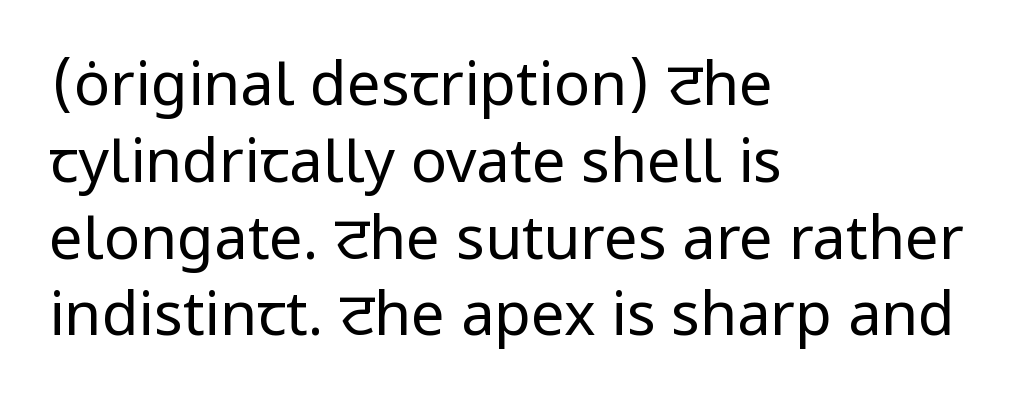
Posture: vertical. Plain, unruled lines of type. Varying glyph widths throughout — classic text-font behaviour. Bold? No — there's no thickening of the strokes. Notice how the passage keeps a crisp vertical edge on the left only. The characters display no serif detailing; their extremities are plain.
